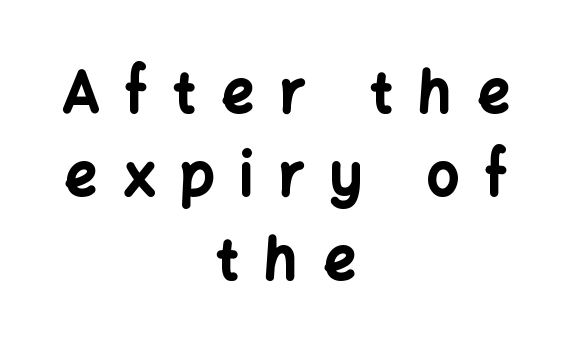
{"serif": "no", "italic": "no", "bold": "yes", "weight": "bold", "width": "normal", "stroke_contrast": "low", "x_height": "medium", "monospaced": "no", "underline": "no", "align": "center", "line_spacing": "normal", "line_spacing_ratio": 1.49, "letter_spacing": "wide", "letter_spacing_em": 0.46, "glyph_px": 56}
